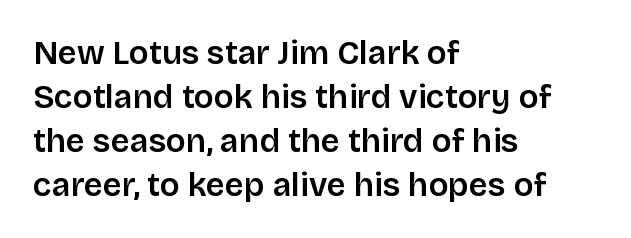
{"serif": "no", "italic": "no", "width": "normal", "stroke_contrast": "low", "x_height": "large", "monospaced": "no", "underline": "no", "align": "left", "line_spacing": "normal", "line_spacing_ratio": 1.33, "letter_spacing": "normal", "letter_spacing_em": 0.0, "glyph_px": 33}
